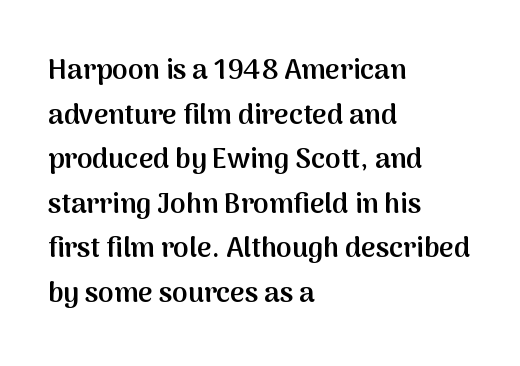
The rendering uses a moderate line-height, typical for paragraphs. Unlike italic type, these characters show no tilt at all. Is the block centered? No — it sits flush against the left margin. No extra tracking has been applied to these lines. A typesetter would label this face a sans. Typesetter's note: demi weight, one step under bold.
